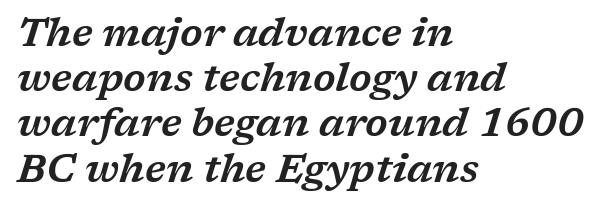
{"serif": "yes", "italic": "yes", "lean": "right", "slant_degrees": 17, "width": "wide", "stroke_contrast": "low", "x_height": "medium", "monospaced": "no", "underline": "no", "align": "left", "line_spacing_ratio": 1.16, "letter_spacing": "normal", "letter_spacing_em": 0.0, "glyph_px": 39}
